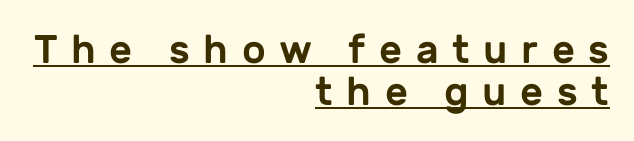
Visually the block forms a straight wall on the right and a jagged coastline on the left. In terms of letterspacing, this is a distinctly airy, spread setting. Observe the absence of serifs on each vertical stroke in this sample. Has an underline been added? It has. Characters remain perfectly vertical along every line. Proportional: the letters do not fall into vertical columns.
